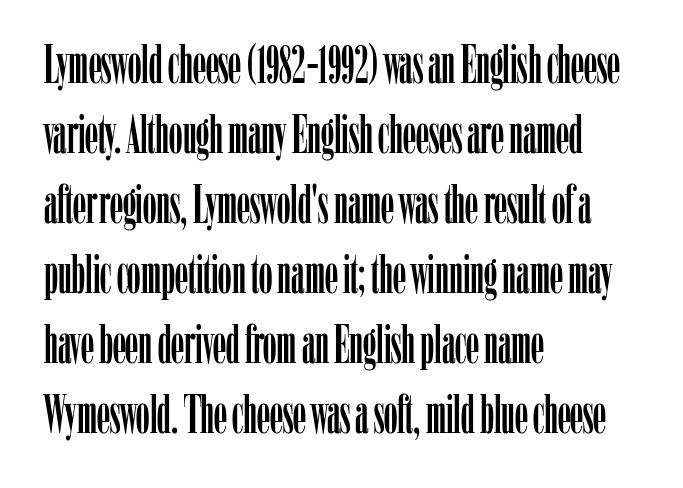
The image shows 53 px condensed serif type, upright; set left-aligned, normal line spacing (1.32x), normal letter spacing, not underlined; low stroke contrast and a medium x-height.
